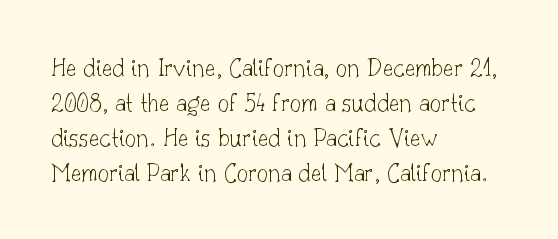
Descenders are the only things crossing below the line. These lines are composed in type with serifs. Regular leading. You could not count columns in this text — the font is proportionally spaced.
